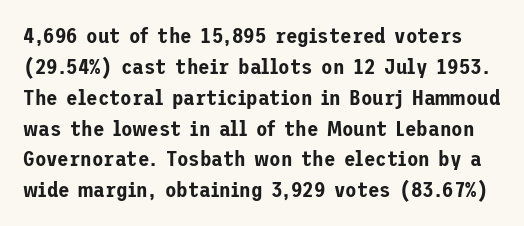
The image shows 21 px text type, upright; set normal line spacing (1.47x), normal letter spacing, not underlined.
